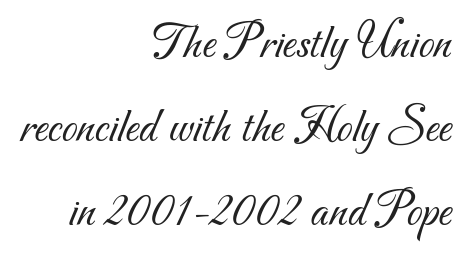
Q: Is the text bold? A: No.
Q: Is the typeface a serif or a sans-serif typeface? A: Sans-serif.
Q: Is the text underlined? A: No.
Q: How is the paragraph aligned? A: Right-aligned.
Q: Is the spacing between letters normal or unusually wide? A: Normal.
Q: Is the spacing between lines tight, normal or loose? A: Normal.
Q: Width (condensed, normal, or wide)? A: Normal.
Q: Stroke contrast? A: Medium.
Q: x-height? A: Small.
Q: Monospaced? A: No.
